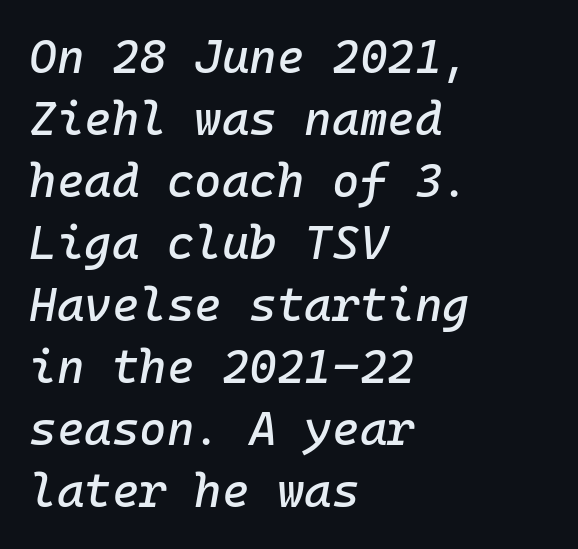
Spacing verdict: monospaced, one width for all characters. How are the letters spaced? Ordinarily, with no added tracking. A normal amount of white space separates one row of letters from the next. The glyphs are unaccompanied by any horizontal stroke below them. The axis of the letterforms is tilted away from vertical.
